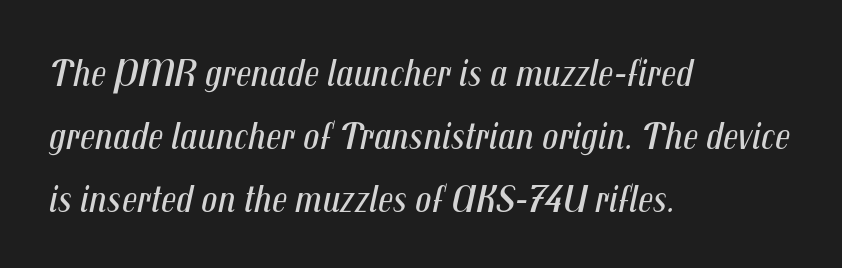
The image shows 40 px regular-weight, condensed type, italic (leaning right); set left-aligned, normal line spacing (1.57x), normal letter spacing, not underlined; medium stroke contrast and a medium x-height.
